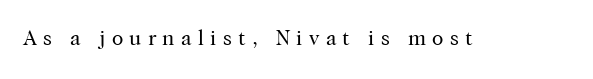
{"italic": "no", "bold": "no", "underline": "no", "letter_spacing": "wide", "letter_spacing_em": 0.3, "glyph_px": 21}
